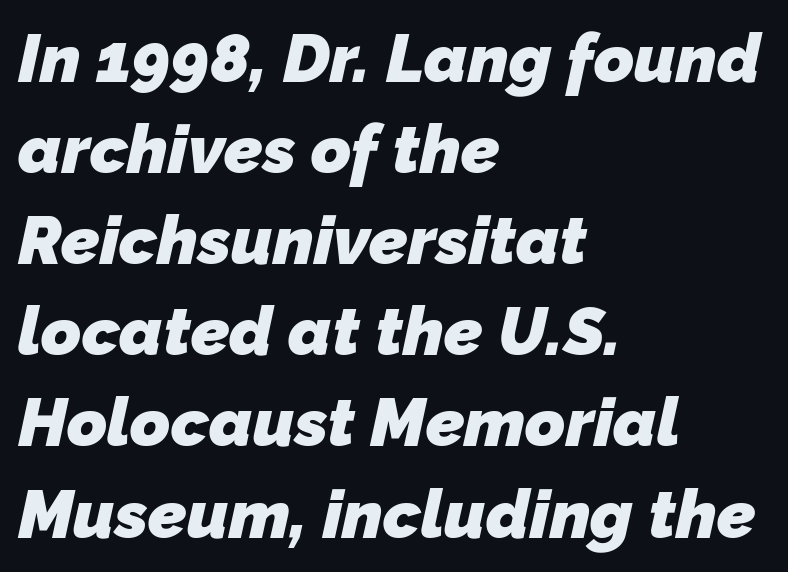
Q: Is the text bold? A: Yes.
Q: Is the typeface a serif or a sans-serif typeface? A: Sans-serif.
Q: Is the text underlined? A: No.
Q: How is the paragraph aligned? A: Left-aligned.
Q: Is the spacing between letters normal or unusually wide? A: Normal.
Q: Is the spacing between lines tight, normal or loose? A: Normal.
Q: Width (condensed, normal, or wide)? A: Normal.
Q: Stroke contrast? A: Low.
Q: x-height? A: Medium.
Q: Monospaced? A: No.
